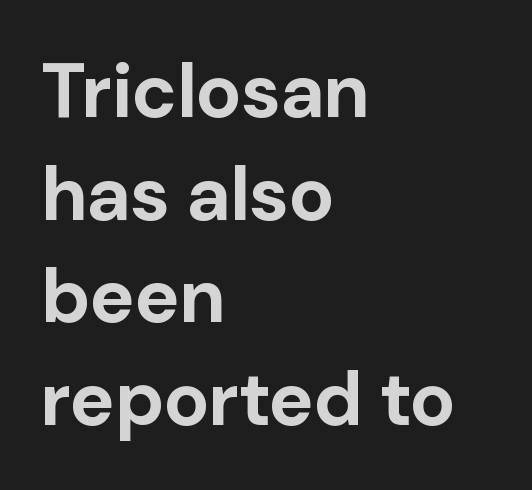
{"serif": "no", "italic": "no", "bold": "yes", "weight": "bold", "width": "normal", "stroke_contrast": "low", "x_height": "medium", "monospaced": "no", "underline": "no", "align": "left", "line_spacing": "normal", "line_spacing_ratio": 1.35, "letter_spacing": "normal", "letter_spacing_em": 0.0, "glyph_px": 76}
